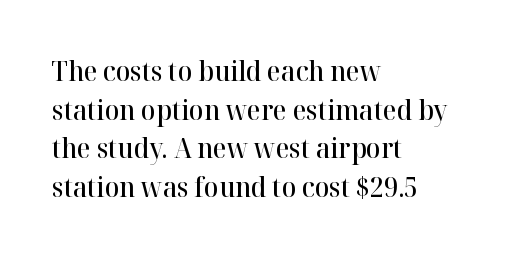
The rendering anchors every line to the left-hand side. The letters stand straight up with perfectly vertical stems. Baseline-to-baseline distance is the conventional proportion of letter height. The glyphs have the mass of a demibold cut, below bold.
